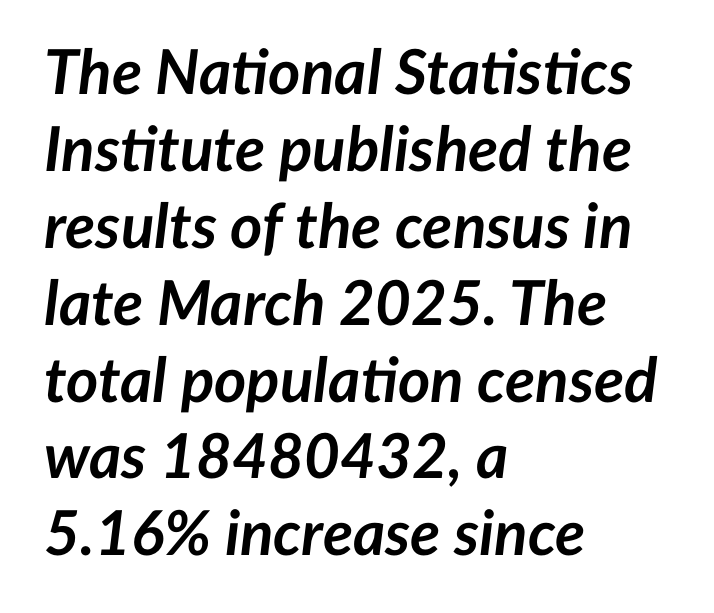
Each line starts at the same left margin while the right side varies. These lines are rendered in a variable-pitch font. You'd pick this weight for a headline — it's a proper bold. Letters rest on an invisible, unmarked baseline. Default kerning and tracking; the words read as compact shapes.
